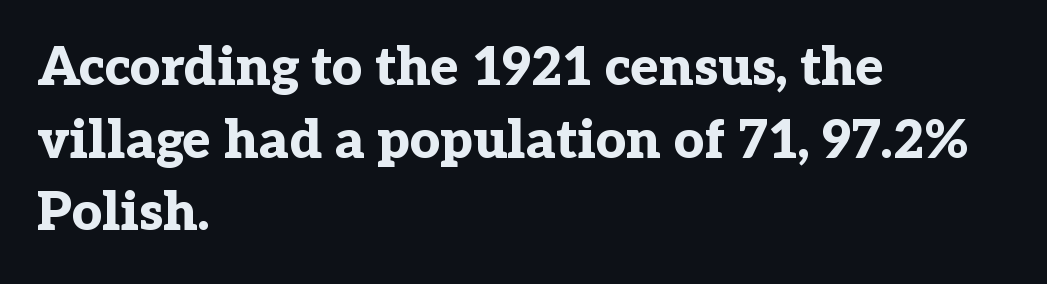
{"serif": "yes", "italic": "no", "bold": "yes", "weight": "bold", "width": "normal", "stroke_contrast": "low", "x_height": "medium", "monospaced": "no", "underline": "no", "align": "left", "line_spacing": "normal", "line_spacing_ratio": 1.37, "letter_spacing": "normal", "letter_spacing_em": 0.0, "glyph_px": 53}
